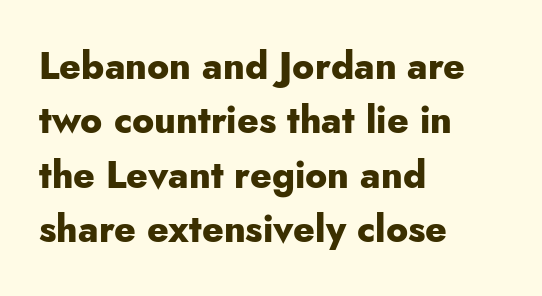
Q: Is the text bold? A: Yes.
Q: Is the text italic (slanted)? A: No, it is upright.
Q: Is the typeface a serif or a sans-serif typeface? A: Sans-serif.
Q: Is the text underlined? A: No.
Q: How is the paragraph aligned? A: Left-aligned.
Q: Is the spacing between letters normal or unusually wide? A: Normal.
Q: Is the spacing between lines tight, normal or loose? A: Normal.
Q: Width (condensed, normal, or wide)? A: Normal.
Q: Stroke contrast? A: Low.
Q: x-height? A: Small.
Q: Monospaced? A: No.
